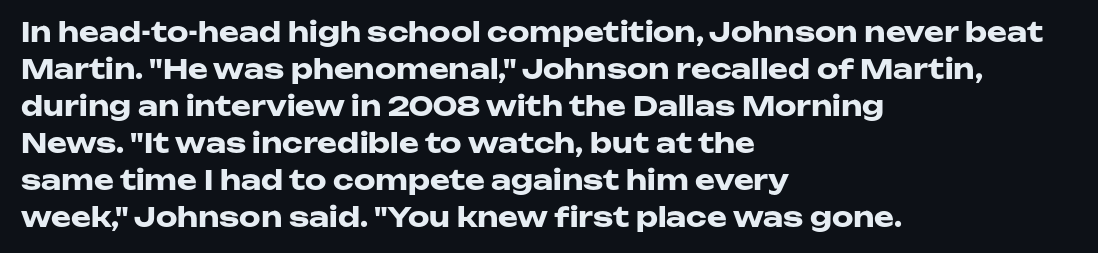
The image shows 27 px bold type, upright; set left-aligned, normal line spacing (1.37x), normal letter spacing, not underlined.
